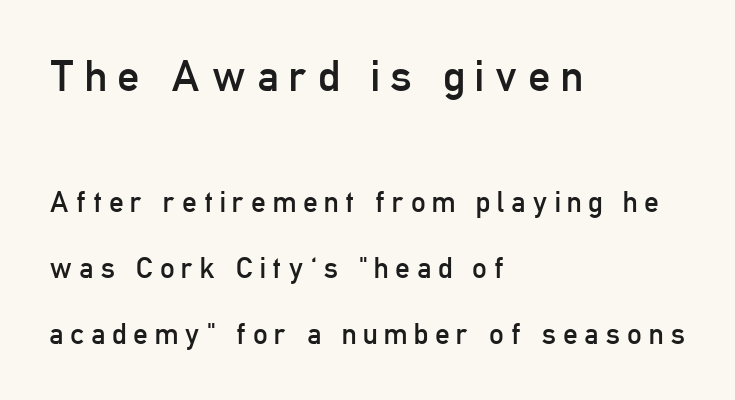
Q: Is the text bold? A: No.
Q: Is the text italic (slanted)? A: No, it is upright.
Q: Is the typeface a serif or a sans-serif typeface? A: Sans-serif.
Q: Is the text underlined? A: No.
Q: How is the paragraph aligned? A: Left-aligned.
Q: Is the spacing between letters normal or unusually wide? A: Unusually wide.
Q: Is the spacing between lines tight, normal or loose? A: Loose.
Q: Which block of text is set in a larger size, the first (top) or the second (bottom)? A: The first (top) one.
Q: Width (condensed, normal, or wide)? A: Condensed.
Q: Stroke contrast? A: Low.
Q: x-height? A: Medium.
Q: Monospaced? A: No.
